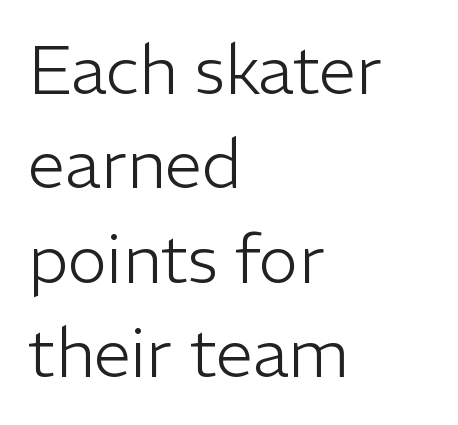
Q: Is the text bold? A: No.
Q: Is the text italic (slanted)? A: No, it is upright.
Q: Is the typeface a serif or a sans-serif typeface? A: Sans-serif.
Q: Is the text underlined? A: No.
Q: How is the paragraph aligned? A: Left-aligned.
Q: Is the spacing between letters normal or unusually wide? A: Normal.
Q: Is the spacing between lines tight, normal or loose? A: Normal.
Q: Width (condensed, normal, or wide)? A: Normal.
Q: Stroke contrast? A: Low.
Q: x-height? A: Medium.
Q: Monospaced? A: No.
